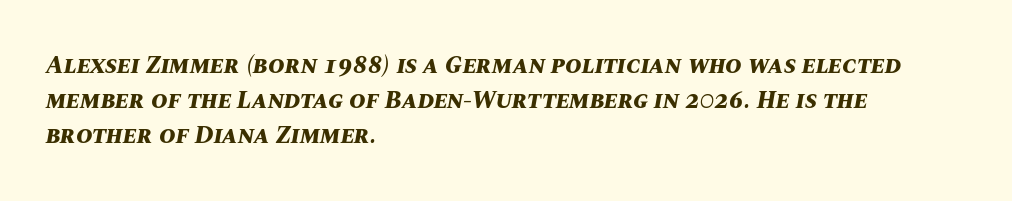
The image shows 25 px bold type, italic (leaning right); set left-aligned, normal line spacing (1.4x), normal letter spacing, not underlined.
